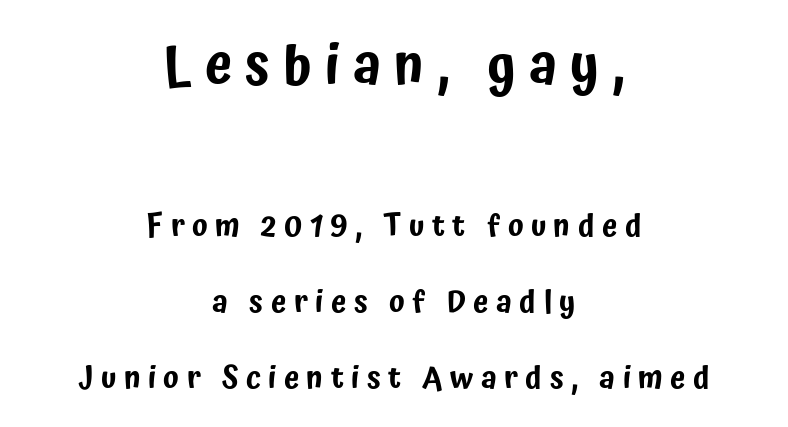
The image shows 55 px condensed sans-serif type, upright; set centered, loose line spacing (2.45x), unusually wide letter spacing (+0.24 em), not underlined; the first (top) block is 1.77x larger; low stroke contrast and a medium x-height.
